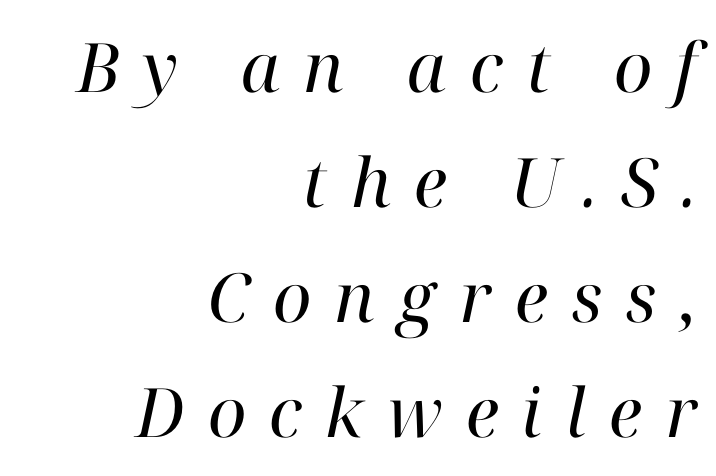
Q: Is the text bold? A: No.
Q: Is the text italic (slanted)? A: Yes, it leans right by about 12 degrees.
Q: Is the typeface a serif or a sans-serif typeface? A: Serif.
Q: Is the text underlined? A: No.
Q: How is the paragraph aligned? A: Right-aligned.
Q: Is the spacing between letters normal or unusually wide? A: Unusually wide.
Q: Is the spacing between lines tight, normal or loose? A: Normal.
Q: Width (condensed, normal, or wide)? A: Normal.
Q: Stroke contrast? A: High.
Q: x-height? A: Medium.
Q: Monospaced? A: No.
